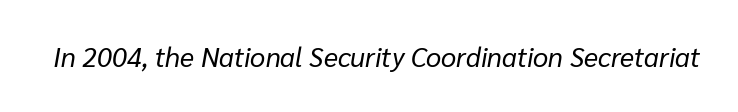
Compared with a typical body face, this is equally light or lighter still. The words here are not underlined. Each word holds together tightly as a unit, with standard inter-letter gaps. The rendering applies a slant to the glyphs.
